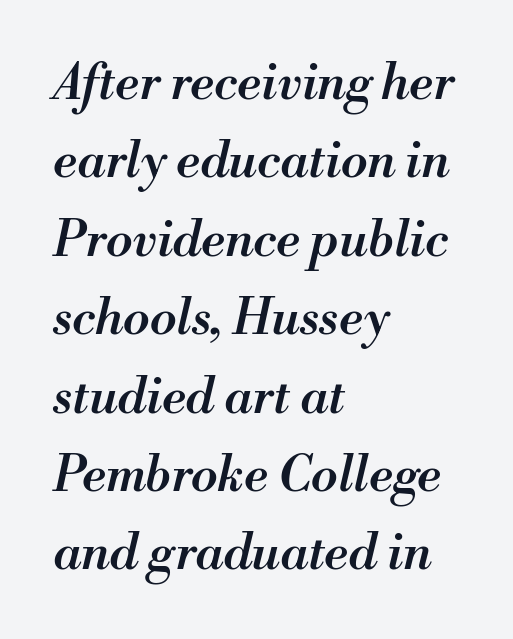
The image shows 49 px semibold type, italic (leaning right); set left-aligned, normal line spacing (1.6x), normal letter spacing, not underlined; medium stroke contrast and a small x-height.
